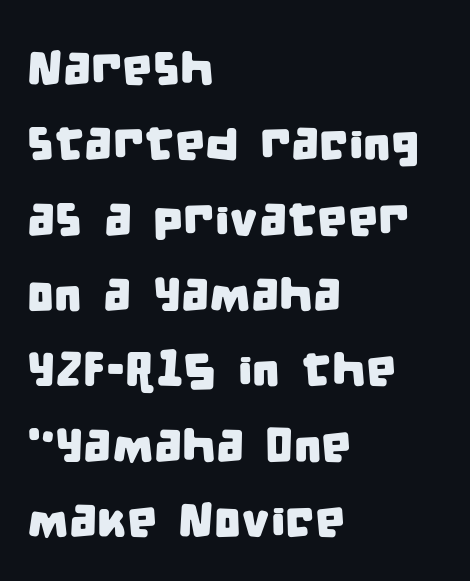
{"serif": "no", "width": "condensed", "stroke_contrast": "low", "x_height": "large", "monospaced": "no", "underline": "no", "align": "left", "line_spacing": "normal", "line_spacing_ratio": 1.57, "letter_spacing": "normal", "letter_spacing_em": 0.0, "glyph_px": 48}
